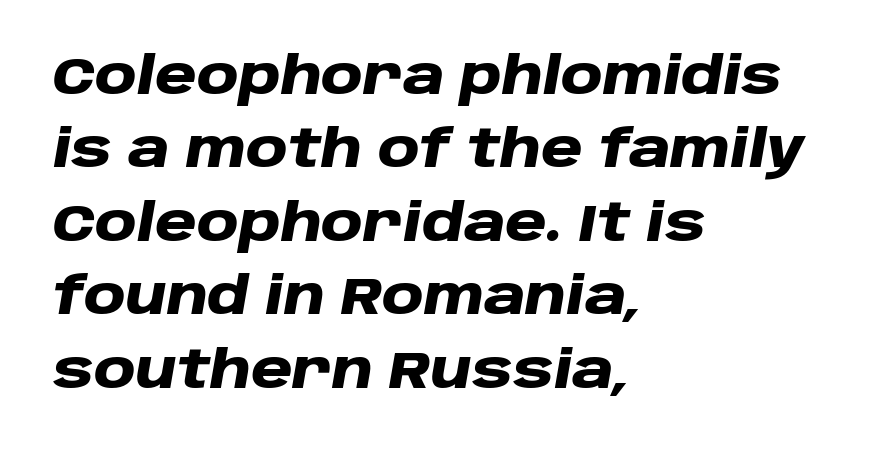
Q: Is the text bold? A: Yes.
Q: Is the text italic (slanted)? A: Yes, it leans right by about 10 degrees.
Q: Is the text underlined? A: No.
Q: How is the paragraph aligned? A: Left-aligned.
Q: Is the spacing between letters normal or unusually wide? A: Normal.
Q: Is the spacing between lines tight, normal or loose? A: Normal.
Q: Width (condensed, normal, or wide)? A: Wide.
Q: Stroke contrast? A: Low.
Q: x-height? A: Large.
Q: Monospaced? A: No.
